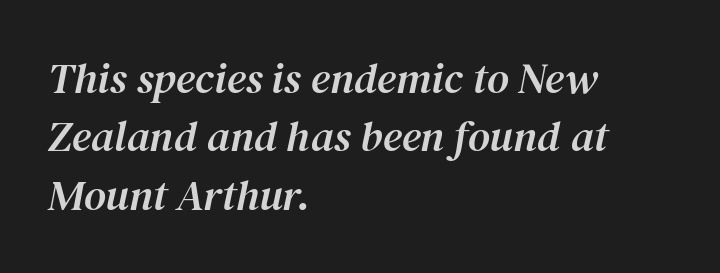
Q: Is the text italic (slanted)? A: Yes, it leans right by about 12 degrees.
Q: Is the typeface a serif or a sans-serif typeface? A: Serif.
Q: Is the text underlined? A: No.
Q: How is the paragraph aligned? A: Left-aligned.
Q: Is the spacing between letters normal or unusually wide? A: Normal.
Q: Is the spacing between lines tight, normal or loose? A: Normal.
Q: Width (condensed, normal, or wide)? A: Normal.
Q: Stroke contrast? A: Medium.
Q: x-height? A: Medium.
Q: Monospaced? A: No.
